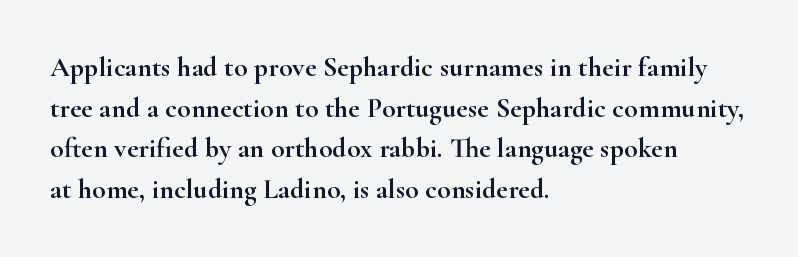
The image shows 28 px wide serif type, upright; set left-aligned, normal line spacing (1.45x), normal letter spacing, not underlined; high stroke contrast and a small x-height.
